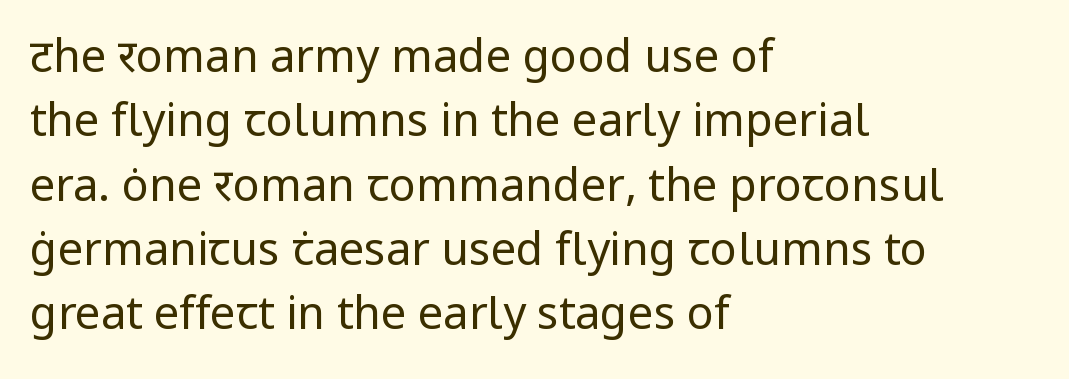
{"serif": "no", "italic": "no", "bold": "no", "weight": "regular", "width": "normal", "stroke_contrast": "low", "x_height": "medium", "monospaced": "no", "underline": "no", "align": "left", "line_spacing": "normal", "line_spacing_ratio": 1.43, "letter_spacing": "normal", "letter_spacing_em": 0.0, "glyph_px": 45}
